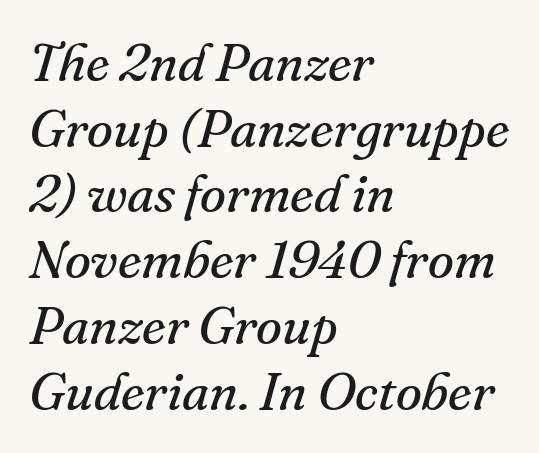
The text carries the slant typical of an italic or oblique font. Little horizontal feet cap the strokes, marking this as serif type. Casual observation: everything's shoved over to the left. Descenders are the only things crossing below the line.
